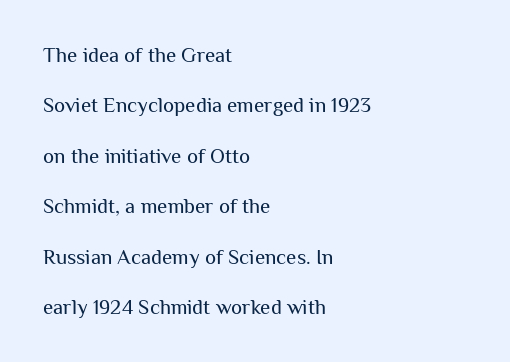
Short note: letters normally spaced. The line-height multiplier appears high, well above default. The typesetter chose a ragged-right arrangement here. Beneath every word, the page is bare. When letters stand straight like this, we call the style roman or upright. Stems here are at most as thick as an everyday book face.
